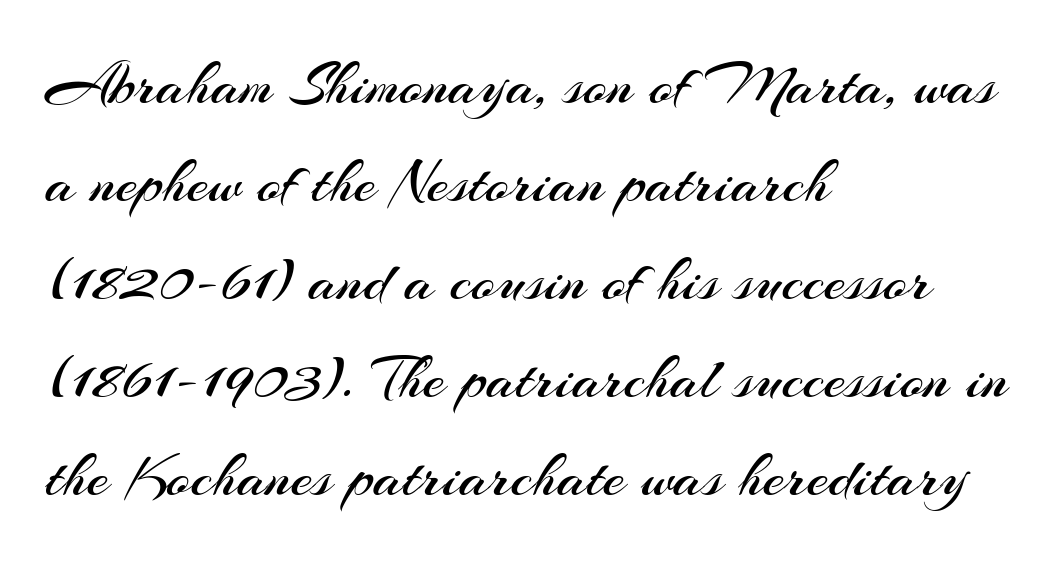
These lines sit exactly where default settings would place them. Stroke mass is kept to a normal reading level or below. Visually the block forms a straight wall on the left and a jagged coastline on the right. The tracking reads as untouched default to a designer's eye.
